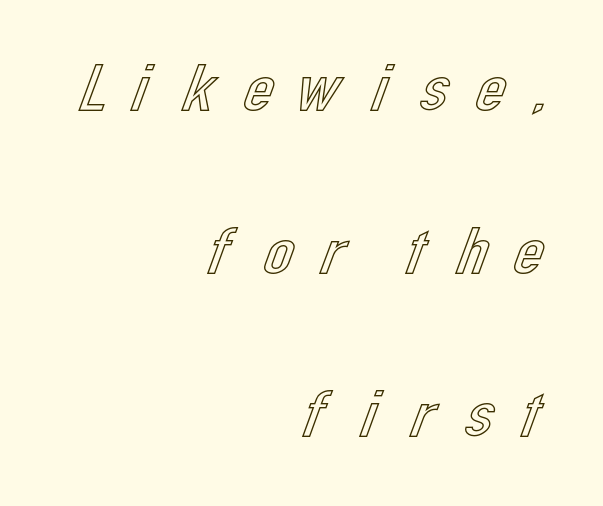
Notice how the passage keeps a crisp vertical edge on the right only. The space directly below the letters is spotless. Students, observe: this is what heavily led, spacious text looks like. This sample has the flowing, uneven cadence of proportional lettering. Here the glyphs are tracked loosely, breaking word shapes into spaced letters.
